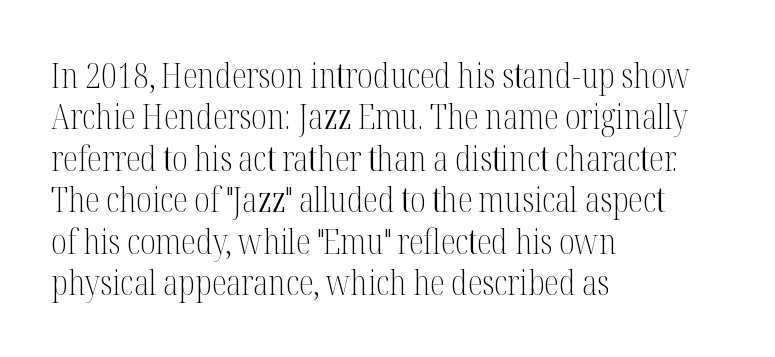
The characters display serif detailing at their extremities. Style check: upright. Spacing between characters is what you'd get straight out of the box. Compared with a typical body face, this is equally light or lighter still.
